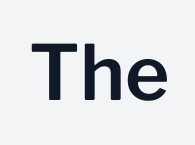
This sample has the flowing, uneven cadence of proportional lettering. This sample uses an upright cut, with every glyph sitting square on the baseline. Unlike a traditional serif, this face leaves its strokes unadorned. Between one letter and the next there's only the usual sliver of space. Lines of text with bare space underneath.
